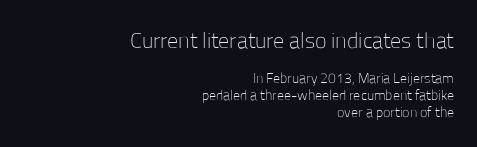
{"italic": "no", "bold": "no", "underline": "no", "align": "right", "line_spacing_ratio": 1.21, "letter_spacing": "normal", "letter_spacing_em": 0.0, "larger_block": "first", "size_ratio": 1.57, "glyph_px": 22}
